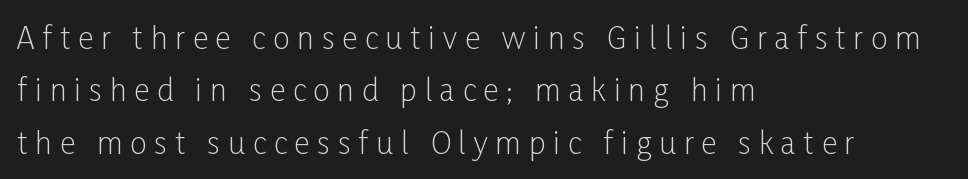
{"serif": "no", "italic": "no", "bold": "no", "weight": "light", "width": "condensed", "stroke_contrast": "low", "x_height": "medium", "monospaced": "no", "underline": "no", "align": "left", "line_spacing_ratio": 1.75, "letter_spacing": "wide", "letter_spacing_em": 0.26, "glyph_px": 30}
